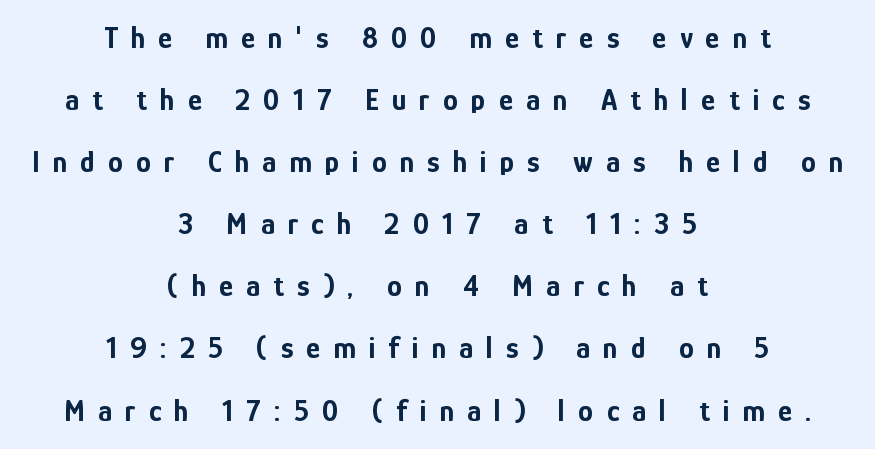
{"serif": "no", "italic": "no", "bold": "yes", "weight": "bold", "width": "condensed", "stroke_contrast": "low", "x_height": "medium", "monospaced": "no", "underline": "no", "align": "center", "line_spacing": "loose", "line_spacing_ratio": 2.07, "letter_spacing": "wide", "letter_spacing_em": 0.44, "glyph_px": 30}
